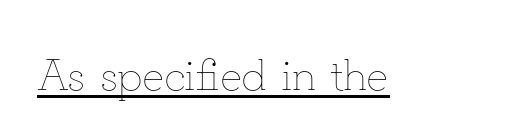
The image shows 45 px thin type, upright; set normal letter spacing, underlined; low stroke contrast and a small x-height.
